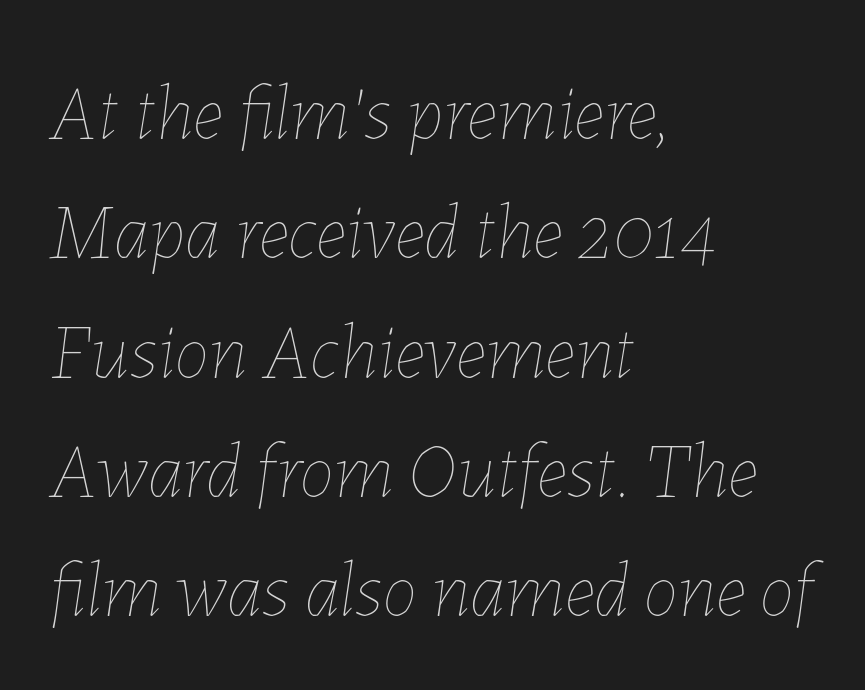
The image shows 78 px thin type, italic (leaning right); set left-aligned, normal line spacing (1.53x), normal letter spacing, not underlined; low stroke contrast and a medium x-height.
